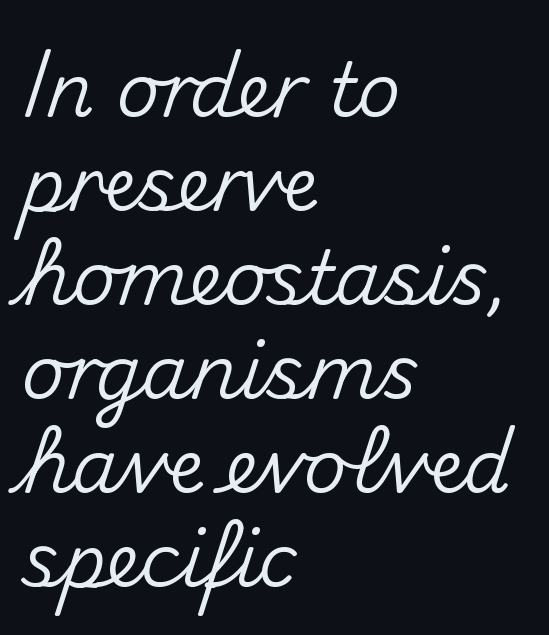
The image shows 74 px sans-serif type; set left-aligned, normal line spacing (1.27x), normal letter spacing, not underlined; medium stroke contrast and a small x-height.
